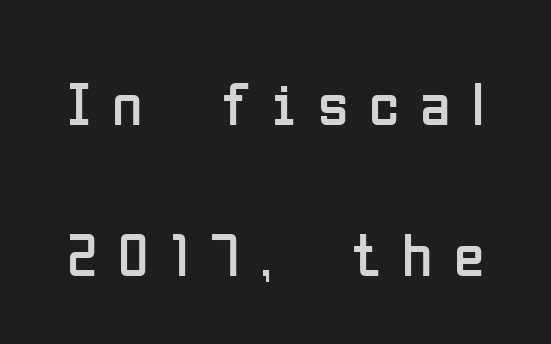
Q: Is the text bold? A: No.
Q: Is the text italic (slanted)? A: No, it is upright.
Q: Is the typeface a serif or a sans-serif typeface? A: Sans-serif.
Q: Is the text underlined? A: No.
Q: Is the spacing between letters normal or unusually wide? A: Unusually wide.
Q: Is the spacing between lines tight, normal or loose? A: Loose.
Q: Width (condensed, normal, or wide)? A: Condensed.
Q: Stroke contrast? A: Low.
Q: x-height? A: Medium.
Q: Monospaced? A: No.
